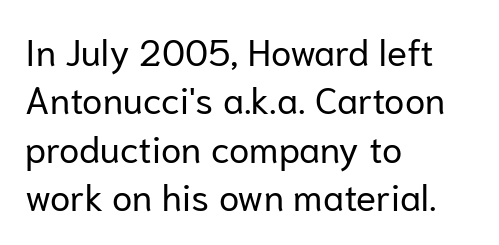
The image shows 37 px regular-weight sans-serif type, upright; set left-aligned, normal line spacing (1.31x), normal letter spacing, not underlined; low stroke contrast and a medium x-height.
